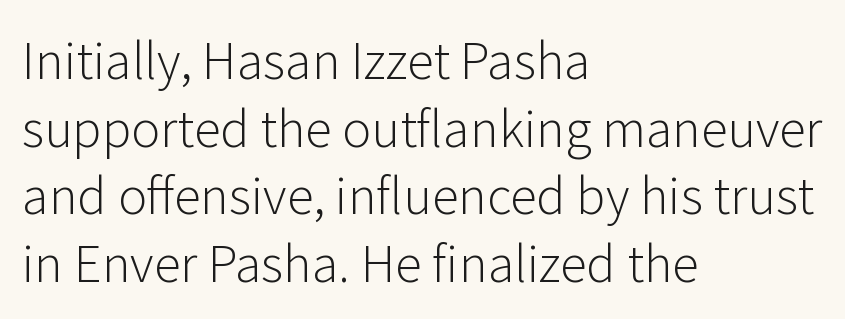
Visually the block forms a straight wall on the left and a jagged coastline on the right. Words appear dense and cohesive because spacing is normal. A light-to-regular cut is what we see here. Decoration check: the copy has no underline.
